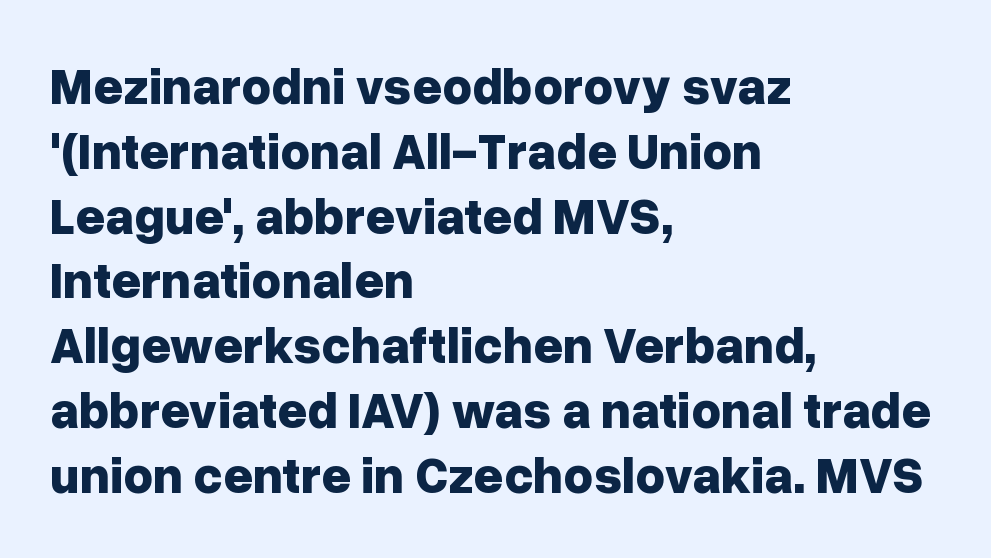
Q: Is the text bold? A: Yes.
Q: Is the text italic (slanted)? A: No, it is upright.
Q: Is the typeface a serif or a sans-serif typeface? A: Sans-serif.
Q: Is the text underlined? A: No.
Q: How is the paragraph aligned? A: Left-aligned.
Q: Is the spacing between letters normal or unusually wide? A: Normal.
Q: Is the spacing between lines tight, normal or loose? A: Normal.
Q: Width (condensed, normal, or wide)? A: Normal.
Q: Stroke contrast? A: Low.
Q: x-height? A: Medium.
Q: Monospaced? A: No.
